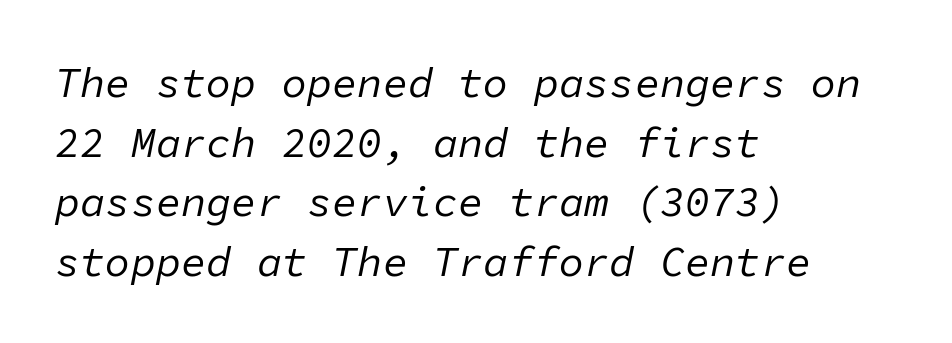
Q: Is the text bold? A: No.
Q: Is the text italic (slanted)? A: Yes, it leans right by about 11 degrees.
Q: Is the text underlined? A: No.
Q: How is the paragraph aligned? A: Left-aligned.
Q: Is the spacing between letters normal or unusually wide? A: Normal.
Q: Is the spacing between lines tight, normal or loose? A: Normal.
Q: Width (condensed, normal, or wide)? A: Normal.
Q: Stroke contrast? A: Low.
Q: x-height? A: Medium.
Q: Monospaced? A: Yes.
